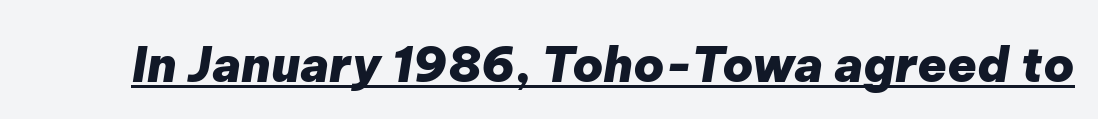
Q: Is the text bold? A: Yes.
Q: Is the text italic (slanted)? A: Yes, it leans right by about 9 degrees.
Q: Is the text underlined? A: Yes.
Q: Is the spacing between letters normal or unusually wide? A: Normal.
Q: Width (condensed, normal, or wide)? A: Normal.
Q: Stroke contrast? A: Low.
Q: x-height? A: Medium.
Q: Monospaced? A: No.
